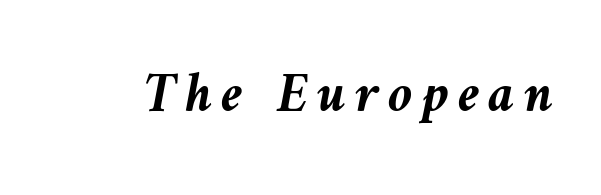
Unmarked baselines from the first word to the last. The font's italic variant was chosen for this text. The letters advance in unequal steps, a hallmark of proportional type. These lines carry a lot of weight — the face is fully bold.
